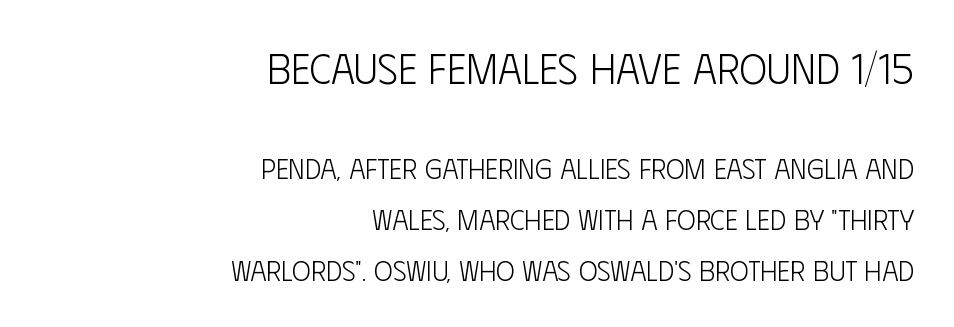
The image shows 42 px light, condensed sans-serif type, upright; set right-aligned, line spacing 1.82x, normal letter spacing, not underlined; the first (top) block is 1.5x larger; low stroke contrast and a large x-height.
